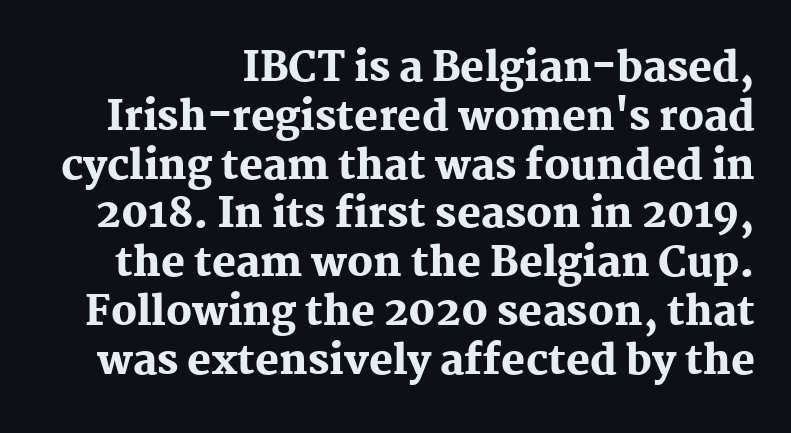
Q: Is the text bold? A: Yes.
Q: Is the text italic (slanted)? A: No, it is upright.
Q: Is the typeface a serif or a sans-serif typeface? A: Serif.
Q: Is the text underlined? A: No.
Q: Is the spacing between letters normal or unusually wide? A: Normal.
Q: Width (condensed, normal, or wide)? A: Normal.
Q: Stroke contrast? A: Medium.
Q: x-height? A: Medium.
Q: Monospaced? A: No.
